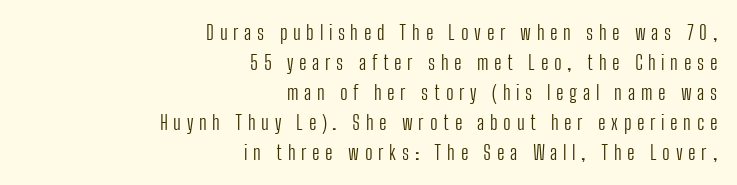
A clean baseline with only descenders dipping below it. Designer's note — italics off, roman on. These lines stack with their right ends in a neat column. This sample uses expanded letter spacing, leaving extra air between glyphs. These lines sit exactly where default settings would place them. Weight: not bold — regular or lighter.
